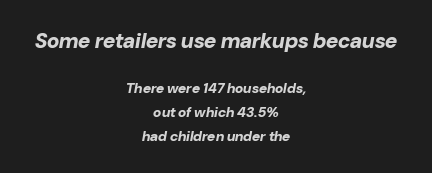
This block has exactly the height ordinary leading produces. The strip under each line holds only bare page. Neither beginnings nor endings align; midpoints do. Characters follow at the spacing the type designer built in. You'd pick this weight for a headline — it's a proper bold. Quick note: italic.
